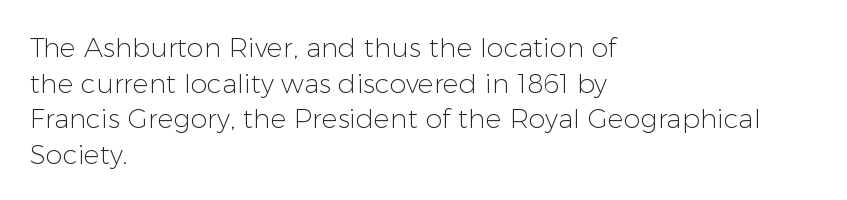
{"italic": "no", "bold": "no", "underline": "no", "align": "left", "line_spacing": "normal", "line_spacing_ratio": 1.32, "letter_spacing": "normal", "letter_spacing_em": 0.0, "glyph_px": 27}
